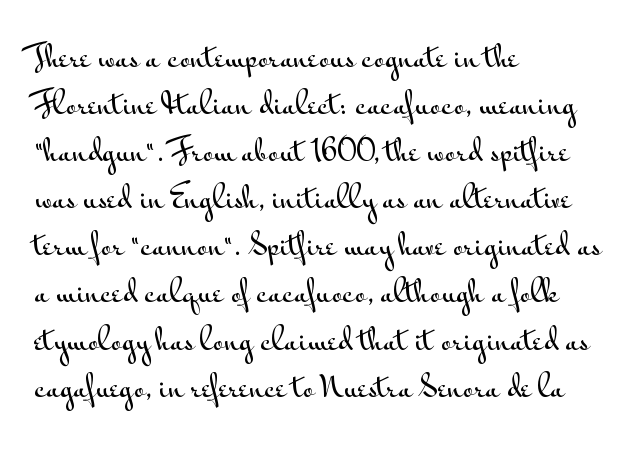
The passage shown has conventional tracking throughout. The passage shown is typeset with a sans-serif family. The words here are not underlined. The rendering uses natural spacing where letterforms have individual widths.
